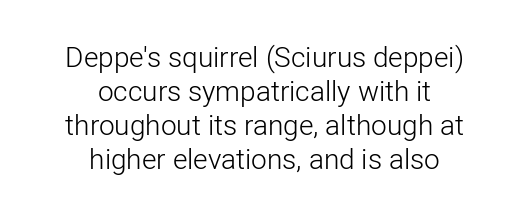
The image shows 28 px light sans-serif type, upright; set centered, line spacing 1.22x, normal letter spacing, not underlined; low stroke contrast and a medium x-height.
